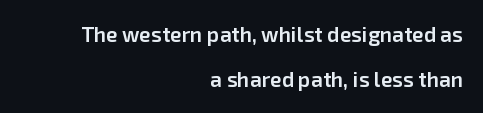
{"italic": "no", "bold": "semi", "underline": "no", "align": "right", "line_spacing": "loose", "line_spacing_ratio": 2.15, "letter_spacing": "normal", "letter_spacing_em": 0.0, "glyph_px": 21}
